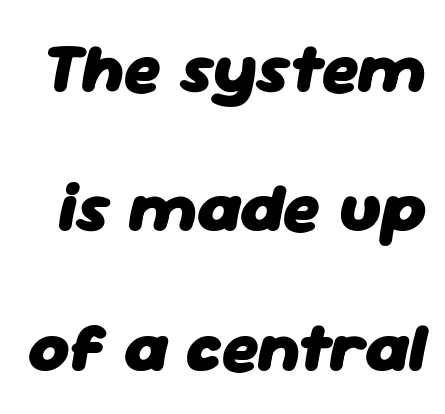
The image shows 70 px heavy type, italic (leaning right); set loose line spacing (1.99x), normal letter spacing, not underlined; low stroke contrast and a medium x-height.
